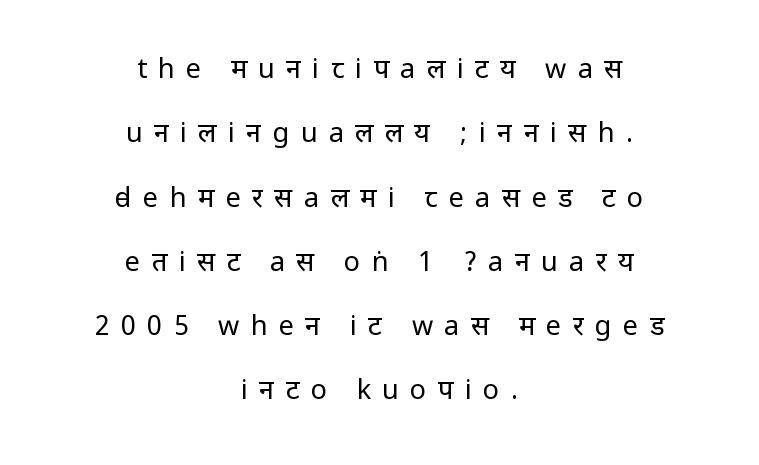
The image shows 27 px text type, upright; set centered, loose line spacing (2.38x), unusually wide letter spacing (+0.42 em), not underlined.
